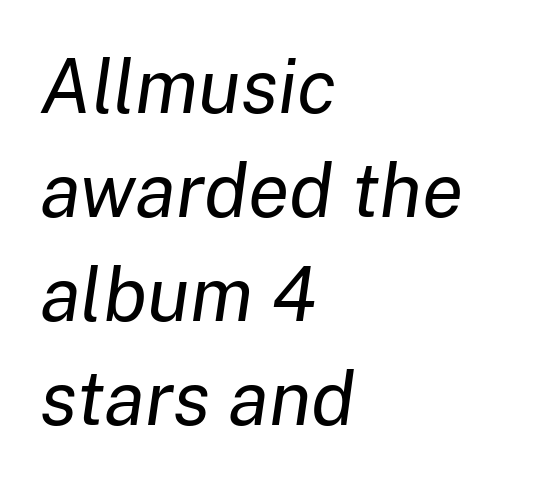
The image shows 76 px regular-weight type, italic (leaning right); set left-aligned, normal line spacing (1.37x), normal letter spacing, not underlined; low stroke contrast and a medium x-height.
